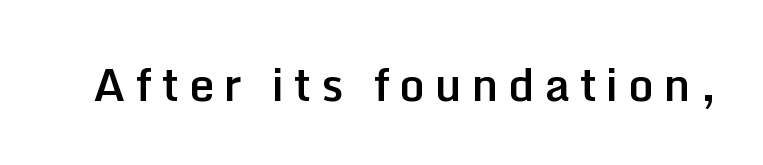
Q: Is the text bold? A: Semi-bold.
Q: Is the text italic (slanted)? A: No, it is upright.
Q: Is the typeface a serif or a sans-serif typeface? A: Sans-serif.
Q: Is the text underlined? A: No.
Q: Is the spacing between letters normal or unusually wide? A: Unusually wide.
Q: Width (condensed, normal, or wide)? A: Normal.
Q: Stroke contrast? A: Low.
Q: x-height? A: Medium.
Q: Monospaced? A: No.
